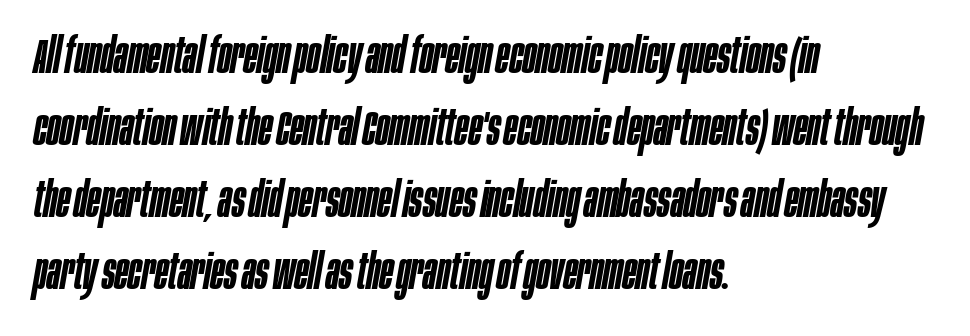
{"italic": "yes", "lean": "right", "slant_degrees": 10, "bold": "semi", "weight": "semibold", "width": "condensed", "stroke_contrast": "low", "x_height": "large", "monospaced": "no", "underline": "no", "align": "left", "line_spacing": "normal", "line_spacing_ratio": 1.47, "letter_spacing": "normal", "letter_spacing_em": 0.0, "glyph_px": 49}
